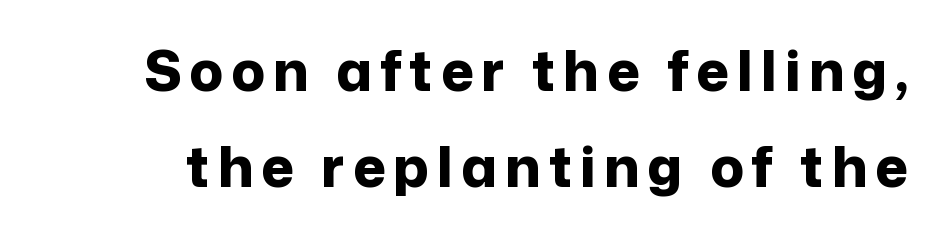
{"serif": "no", "italic": "no", "bold": "yes", "weight": "bold", "width": "normal", "stroke_contrast": "low", "x_height": "medium", "monospaced": "no", "underline": "no", "line_spacing_ratio": 1.71, "glyph_px": 56}
